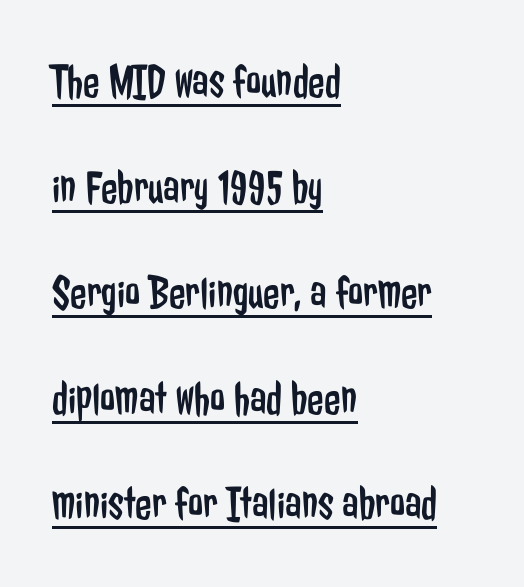
The characters display no serif detailing; their extremities are plain. Every word sits above its own underline. If you measured baseline to baseline, you'd find a long distance. Italic: no, the glyphs are upright roman. These lines are set flush left with a ragged right edge. Varying glyph widths throughout — classic text-font behaviour.
